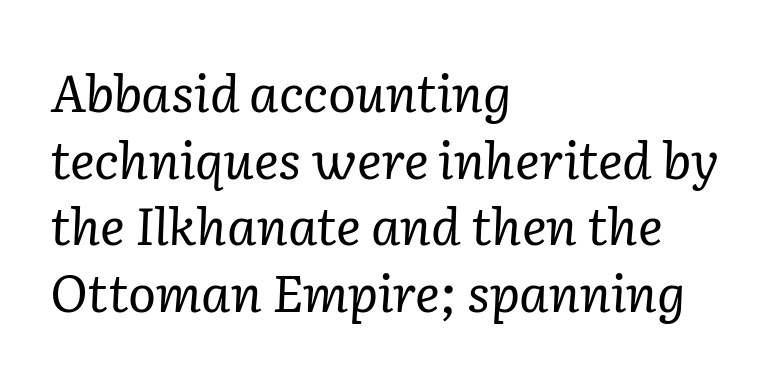
{"serif": "yes", "italic": "yes", "lean": "right", "slant_degrees": 2, "bold": "no", "weight": "regular", "width": "normal", "stroke_contrast": "low", "x_height": "medium", "monospaced": "no", "underline": "no", "align": "left", "line_spacing": "normal", "line_spacing_ratio": 1.28, "letter_spacing": "normal", "letter_spacing_em": 0.0, "glyph_px": 52}
